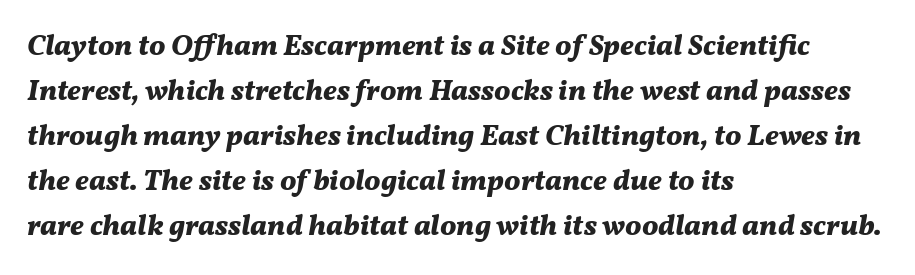
{"italic": "yes", "lean": "right", "slant_degrees": 11, "bold": "yes", "weight": "bold", "width": "normal", "stroke_contrast": "medium", "x_height": "medium", "monospaced": "no", "underline": "no", "align": "left", "line_spacing": "normal", "line_spacing_ratio": 1.55, "letter_spacing": "normal", "letter_spacing_em": 0.0, "glyph_px": 29}
